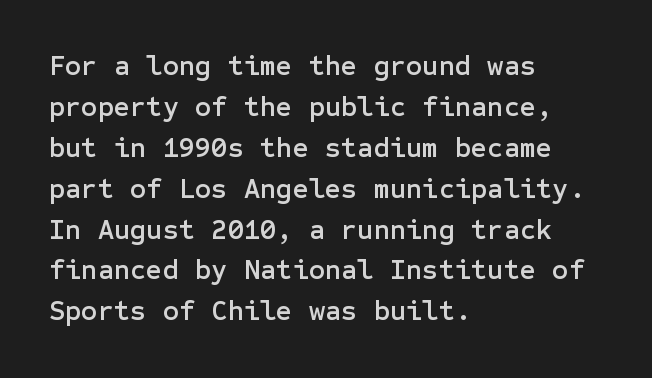
The image shows 28 px sans-serif type, upright; set left-aligned, normal line spacing (1.46x), normal letter spacing, not underlined; low stroke contrast and a medium x-height.
